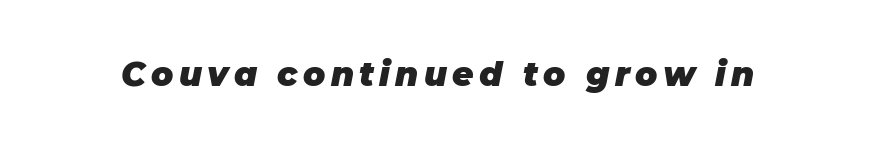
The image shows 33 px heavy type, italic (leaning right); set not underlined; low stroke contrast and a large x-height.
